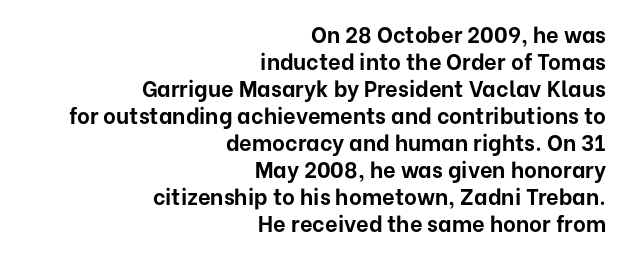
Q: Is the text bold? A: Yes.
Q: Is the text italic (slanted)? A: No, it is upright.
Q: Is the text underlined? A: No.
Q: How is the paragraph aligned? A: Right-aligned.
Q: Is the spacing between letters normal or unusually wide? A: Normal.
